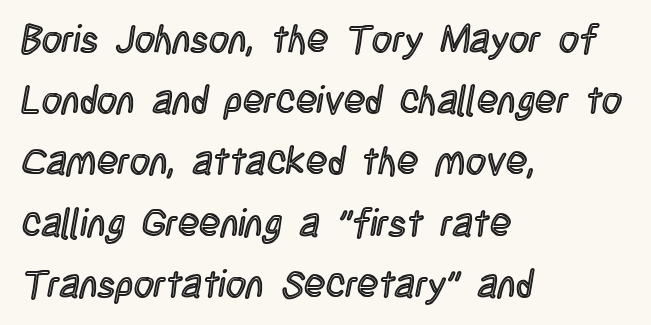
{"width": "condensed", "x_height": "large", "monospaced": "no", "underline": "no", "align": "left", "line_spacing": "normal", "line_spacing_ratio": 1.57, "letter_spacing": "normal", "letter_spacing_em": 0.0, "glyph_px": 39}
